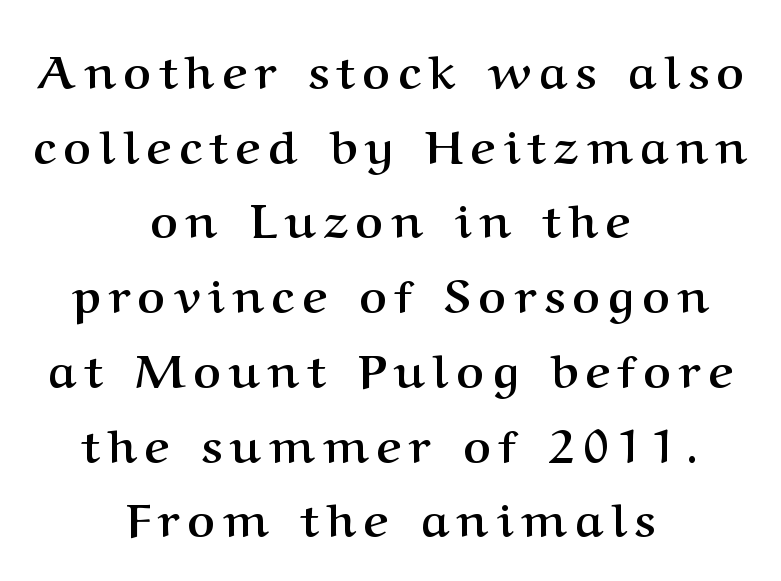
Q: Is the text bold? A: Yes.
Q: Is the text italic (slanted)? A: No, it is upright.
Q: Is the typeface a serif or a sans-serif typeface? A: Serif.
Q: Is the text underlined? A: No.
Q: How is the paragraph aligned? A: Centered.
Q: Is the spacing between lines tight, normal or loose? A: Normal.
Q: Width (condensed, normal, or wide)? A: Normal.
Q: Stroke contrast? A: Medium.
Q: x-height? A: Medium.
Q: Monospaced? A: No.
